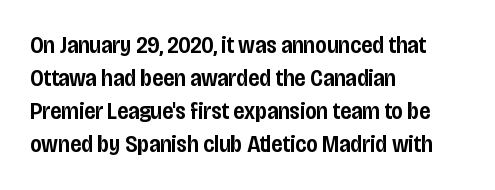
The image shows 24 px text type, upright; set left-aligned, normal line spacing (1.38x), normal letter spacing, not underlined.
